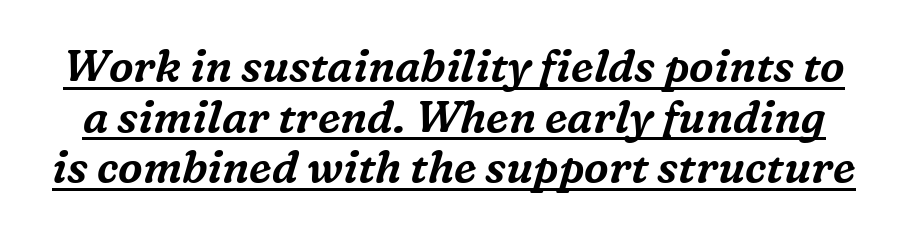
{"serif": "yes", "italic": "yes", "lean": "right", "slant_degrees": 16, "width": "normal", "stroke_contrast": "medium", "x_height": "medium", "monospaced": "no", "underline": "yes", "line_spacing": "tight", "line_spacing_ratio": 1.15, "letter_spacing": "normal", "letter_spacing_em": 0.0, "glyph_px": 44}
